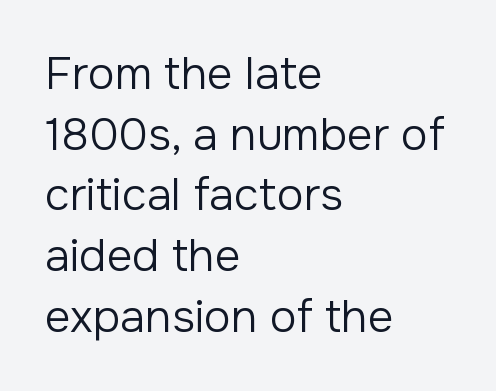
Q: Is the text bold? A: No.
Q: Is the text italic (slanted)? A: No, it is upright.
Q: Is the typeface a serif or a sans-serif typeface? A: Sans-serif.
Q: Is the text underlined? A: No.
Q: How is the paragraph aligned? A: Left-aligned.
Q: Is the spacing between letters normal or unusually wide? A: Normal.
Q: Is the spacing between lines tight, normal or loose? A: Normal.
Q: Width (condensed, normal, or wide)? A: Normal.
Q: Stroke contrast? A: Low.
Q: x-height? A: Medium.
Q: Monospaced? A: No.
